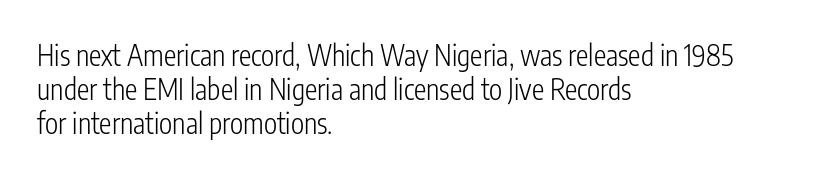
{"serif": "no", "italic": "no", "bold": "no", "weight": "light", "width": "condensed", "stroke_contrast": "low", "x_height": "medium", "monospaced": "no", "underline": "no", "align": "left", "line_spacing_ratio": 1.22, "letter_spacing": "normal", "letter_spacing_em": 0.0, "glyph_px": 28}
